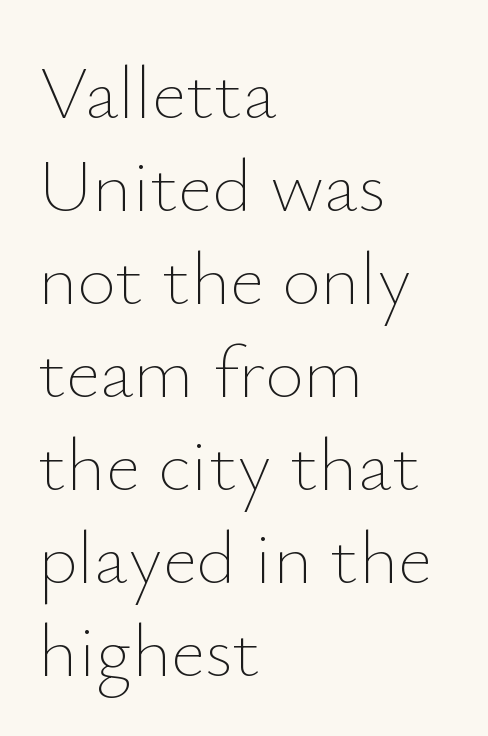
This sample is left-justified, so line endings fall wherever the words run out. The letters stand straight up with perfectly vertical stems. Honestly, there is no underline to notice here at all. Nothing unusual about the tracking: characters are spaced as the font intends. The letterforms sit at book weight or below.
